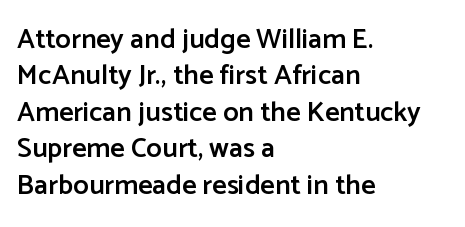
Reading down the block, your eye returns to a fixed left position each line. A normal amount of white space separates one row of letters from the next. Underlining? Definitely not there. Observe the absence of serifs on each vertical stroke in this sample. Bold? Not quite — semibold, heavier than regular but stopping short. Unlike italic type, these characters show no tilt at all.
